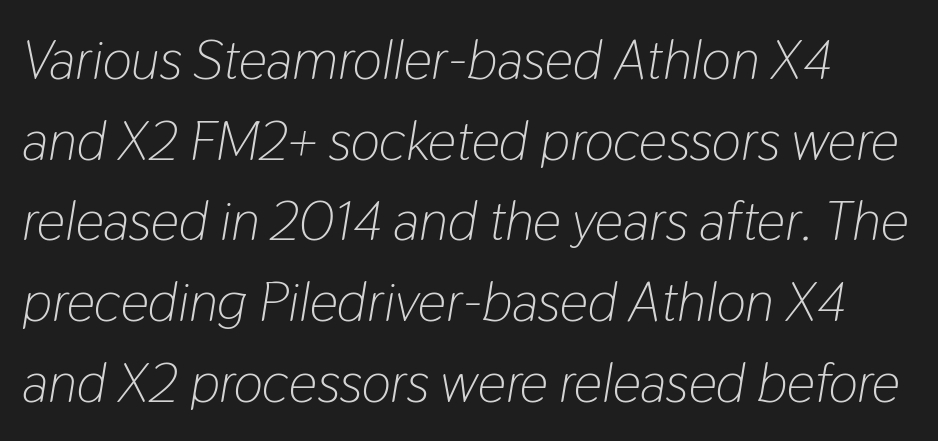
The image shows 56 px light, condensed type, italic (leaning right); set normal line spacing (1.44x), normal letter spacing, not underlined; low stroke contrast and a medium x-height.
